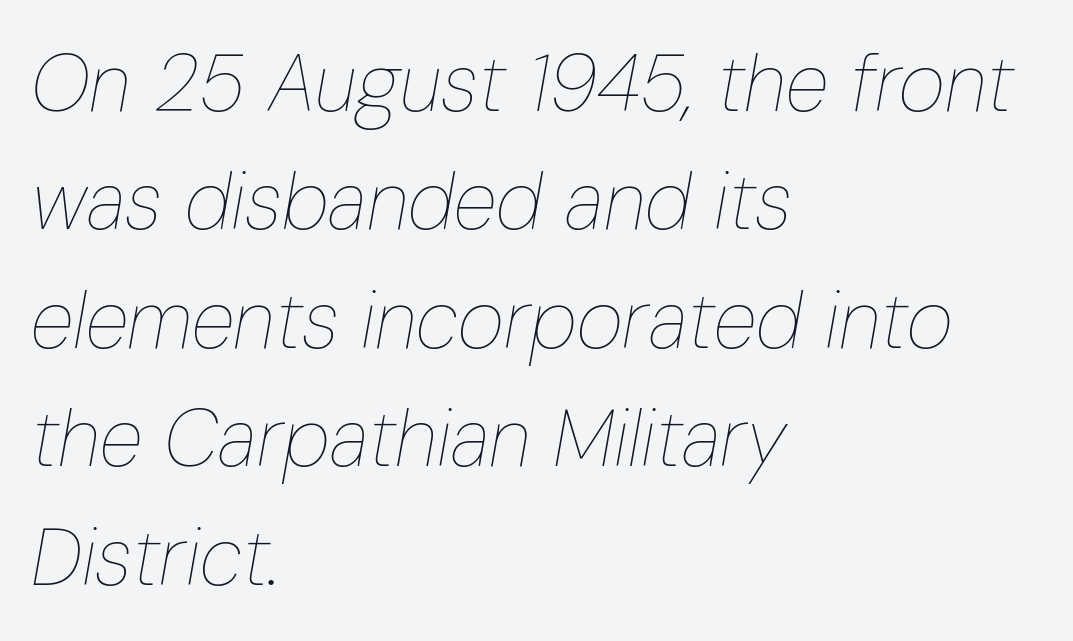
Q: Is the text bold? A: No.
Q: Is the text italic (slanted)? A: Yes, it leans right by about 10 degrees.
Q: Is the text underlined? A: No.
Q: How is the paragraph aligned? A: Left-aligned.
Q: Is the spacing between letters normal or unusually wide? A: Normal.
Q: Is the spacing between lines tight, normal or loose? A: Normal.
Q: Width (condensed, normal, or wide)? A: Condensed.
Q: Stroke contrast? A: Low.
Q: x-height? A: Medium.
Q: Monospaced? A: No.
